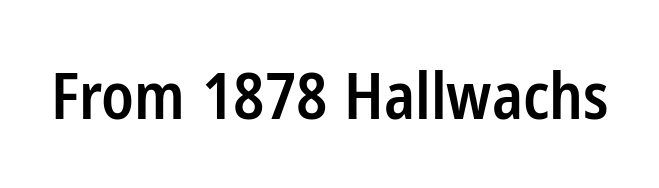
{"serif": "no", "italic": "no", "bold": "semi", "weight": "semibold", "width": "condensed", "stroke_contrast": "low", "x_height": "medium", "monospaced": "no", "underline": "no", "letter_spacing": "normal", "letter_spacing_em": 0.0, "glyph_px": 64}
